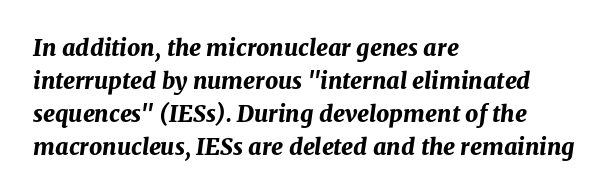
Here the glyphs are tracked normally, forming tight word shapes. Has an underline been added? It has not. Leftover space on each line is placed entirely after the last word. The strokes are fattened all the way to bold. Notice how descenders clear the ascenders below comfortably — that's standard leading.
